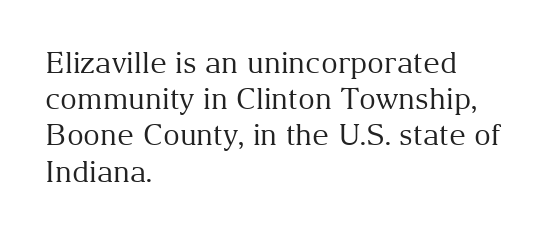
Vertical stems look standard width or narrower in stroke. Style check: upright. Baseline-to-baseline distance is the conventional proportion of letter height. Nothing unusual about the tracking: characters are spaced as the font intends.
